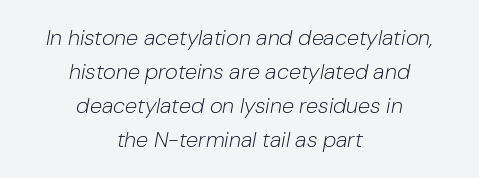
A normal amount of white space separates one row of letters from the next. This sample uses an oblique cut, with every glyph tilted off the vertical. Is the type heavy? It reads as light-to-regular instead. The horizontal fit of the characters is conventional and even.
